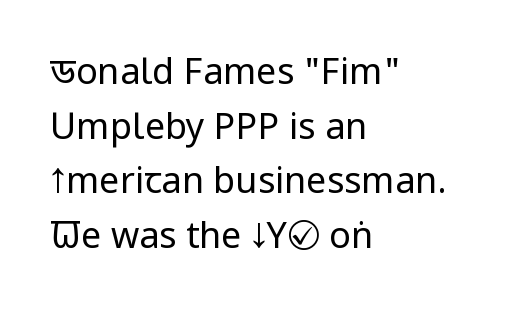
The image shows 36 px regular-weight, condensed sans-serif type, upright; set left-aligned, normal line spacing (1.52x), normal letter spacing, not underlined; low stroke contrast and a large x-height.
